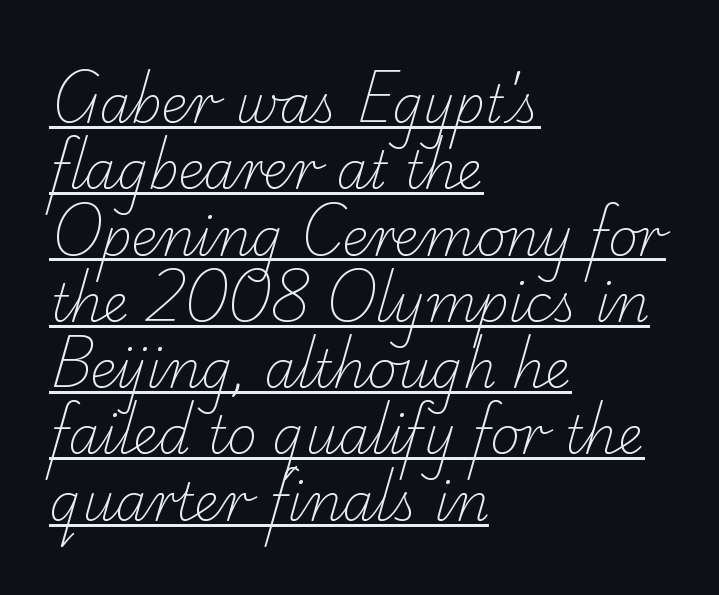
{"serif": "yes", "bold": "no", "weight": "light", "width": "normal", "stroke_contrast": "low", "x_height": "small", "monospaced": "no", "underline": "yes", "align": "left", "line_spacing": "normal", "line_spacing_ratio": 1.3, "letter_spacing": "normal", "letter_spacing_em": 0.0, "glyph_px": 51}
